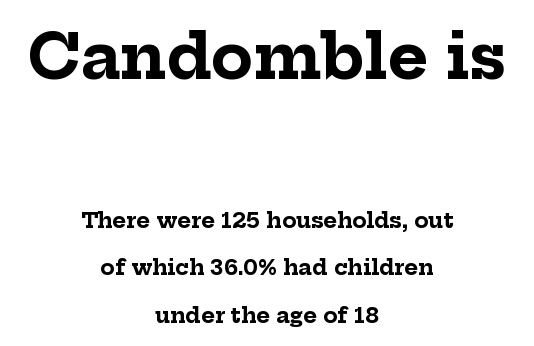
{"serif": "yes", "italic": "no", "bold": "yes", "weight": "bold", "width": "normal", "stroke_contrast": "low", "x_height": "medium", "monospaced": "no", "underline": "no", "align": "center", "line_spacing": "loose", "line_spacing_ratio": 2.26, "letter_spacing": "normal", "letter_spacing_em": 0.0, "larger_block": "first", "size_ratio": 2.95, "glyph_px": 62}
